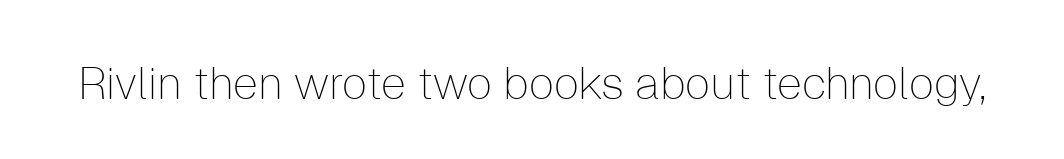
{"serif": "no", "italic": "no", "bold": "no", "weight": "thin", "width": "normal", "stroke_contrast": "low", "x_height": "medium", "monospaced": "no", "underline": "no", "letter_spacing": "normal", "letter_spacing_em": 0.0, "glyph_px": 45}
